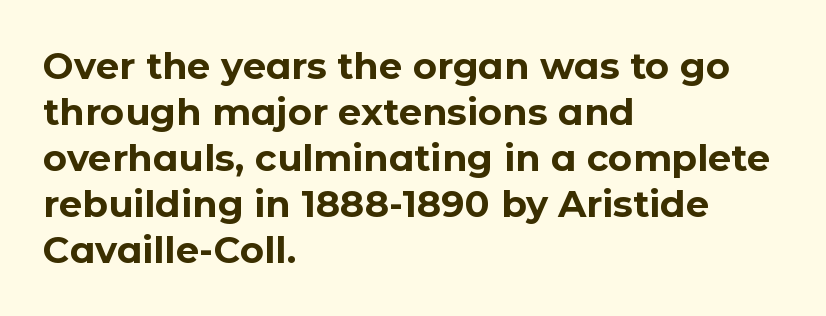
Q: Is the text bold? A: Yes.
Q: Is the text italic (slanted)? A: No, it is upright.
Q: Is the typeface a serif or a sans-serif typeface? A: Sans-serif.
Q: Is the text underlined? A: No.
Q: How is the paragraph aligned? A: Left-aligned.
Q: Is the spacing between letters normal or unusually wide? A: Normal.
Q: Width (condensed, normal, or wide)? A: Normal.
Q: Stroke contrast? A: Low.
Q: x-height? A: Medium.
Q: Monospaced? A: No.
